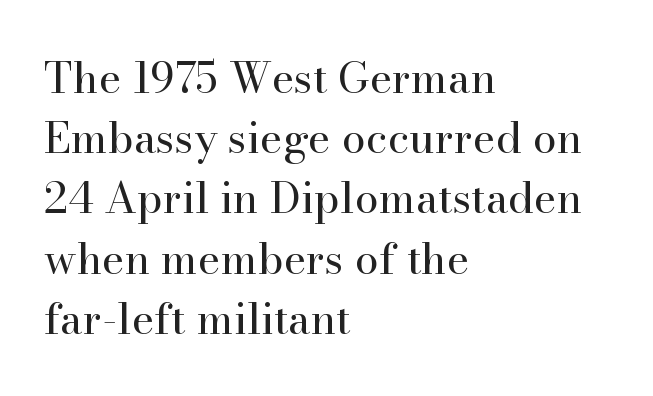
Q: Is the text bold? A: No.
Q: Is the text italic (slanted)? A: No, it is upright.
Q: Is the typeface a serif or a sans-serif typeface? A: Serif.
Q: Is the text underlined? A: No.
Q: How is the paragraph aligned? A: Left-aligned.
Q: Is the spacing between letters normal or unusually wide? A: Normal.
Q: Is the spacing between lines tight, normal or loose? A: Normal.
Q: Width (condensed, normal, or wide)? A: Normal.
Q: Stroke contrast? A: High.
Q: x-height? A: Small.
Q: Monospaced? A: No.
